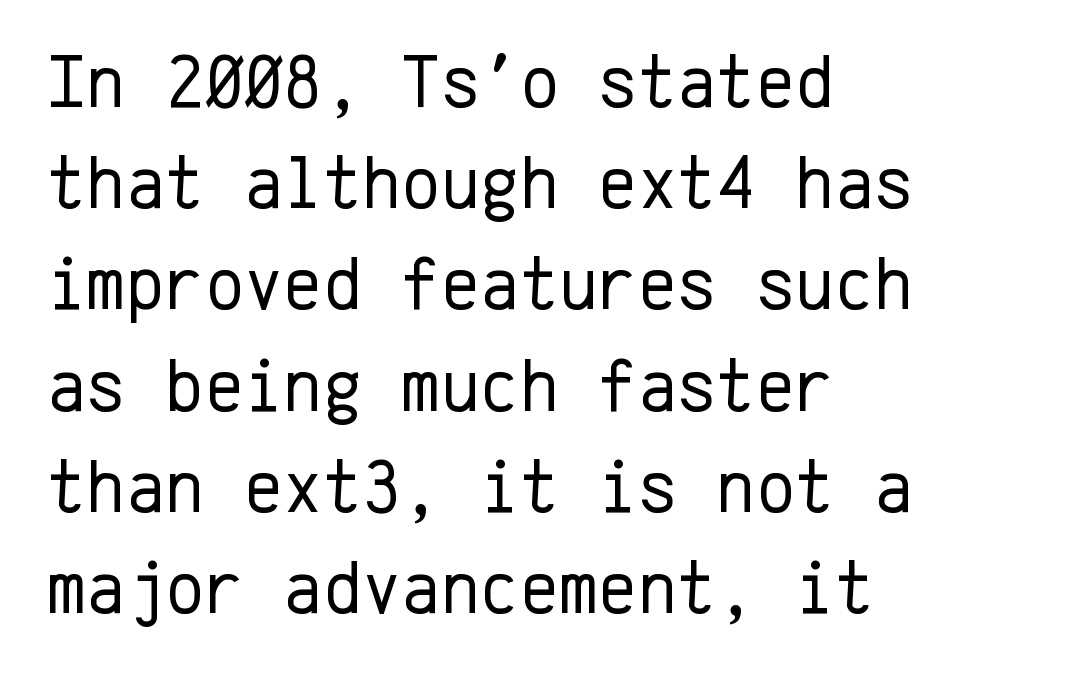
{"serif": "no", "italic": "no", "bold": "no", "weight": "regular", "width": "normal", "stroke_contrast": "low", "x_height": "medium", "monospaced": "yes", "underline": "no", "align": "left", "line_spacing": "normal", "line_spacing_ratio": 1.35, "letter_spacing": "normal", "letter_spacing_em": 0.0, "glyph_px": 75}
